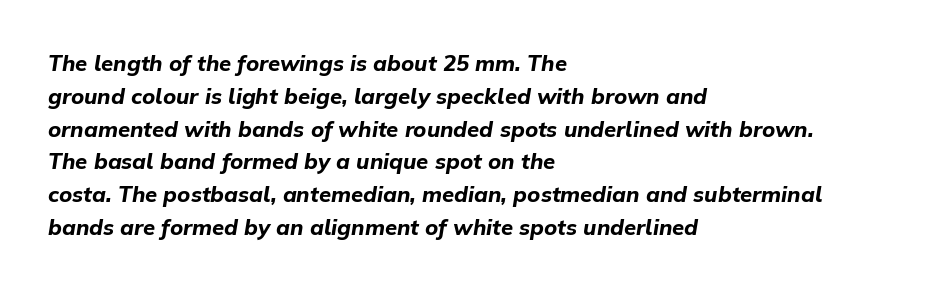
Q: Is the text bold? A: Yes.
Q: Is the text italic (slanted)? A: Yes, it leans right by about 9 degrees.
Q: Is the text underlined? A: No.
Q: How is the paragraph aligned? A: Left-aligned.
Q: Is the spacing between letters normal or unusually wide? A: Normal.
Q: Is the spacing between lines tight, normal or loose? A: Normal.
